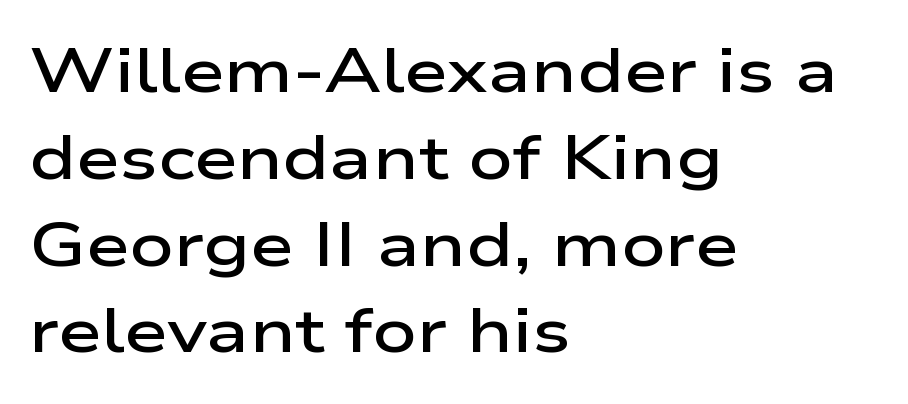
When letters stand straight like this, we call the style roman or upright. Is the letter spacing exaggerated? No — it looks like the ordinary default. The text block is weighted toward the left margin, trailing off unevenly rightward. Typesetter's note: demi weight, one step under bold.
